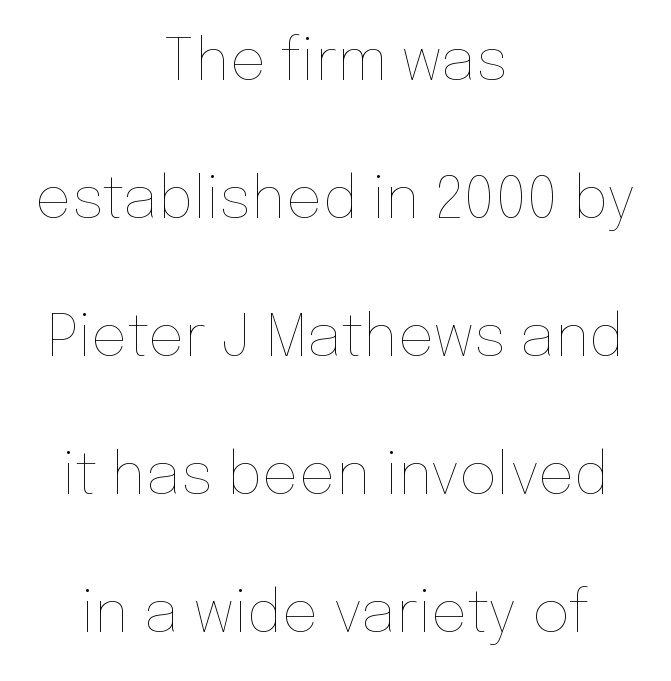
Reading down the block, each line starts at a different indent, mirrored at its end. The weight tops out at a normal text grade. Honestly, the rows look like they've been pulled way apart. In terms of letterspacing, this is plain default setting. The passage shown is typed in a proportional face where columns would drift.
